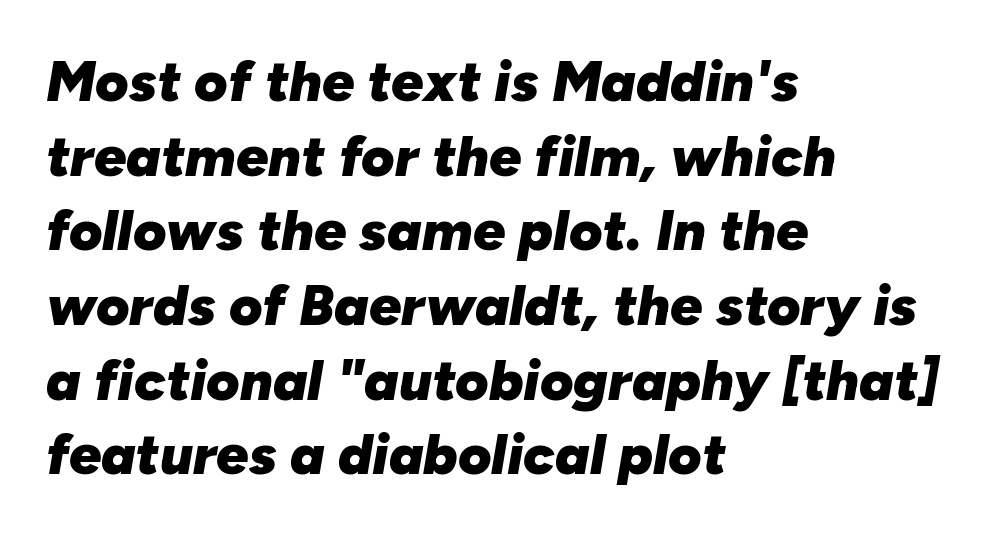
{"italic": "yes", "lean": "right", "slant_degrees": 10, "bold": "yes", "weight": "heavy", "width": "normal", "stroke_contrast": "low", "x_height": "medium", "monospaced": "no", "underline": "no", "align": "left", "line_spacing": "normal", "line_spacing_ratio": 1.31, "letter_spacing": "normal", "letter_spacing_em": 0.0, "glyph_px": 57}
